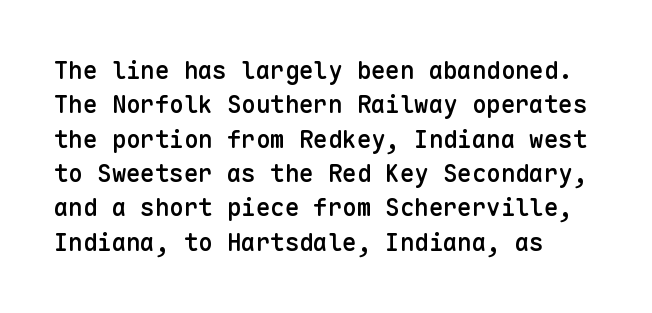
Q: Is the text bold? A: Semi-bold.
Q: Is the text italic (slanted)? A: No, it is upright.
Q: Is the text underlined? A: No.
Q: Is the spacing between letters normal or unusually wide? A: Normal.
Q: Is the spacing between lines tight, normal or loose? A: Normal.
